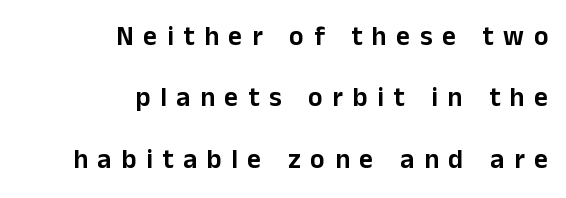
The image shows 27 px text type, upright; set right-aligned, loose line spacing (2.27x), unusually wide letter spacing (+0.36 em), not underlined.
